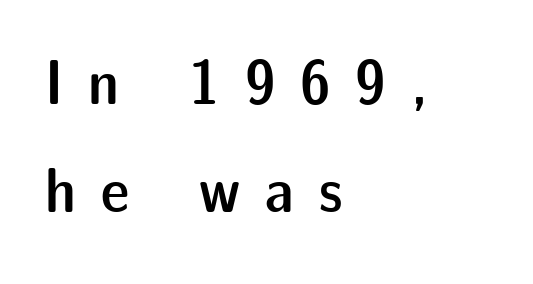
Q: Is the text bold? A: Semi-bold.
Q: Is the text italic (slanted)? A: No, it is upright.
Q: Is the typeface a serif or a sans-serif typeface? A: Sans-serif.
Q: Is the text underlined? A: No.
Q: How is the paragraph aligned? A: Left-aligned.
Q: Is the spacing between letters normal or unusually wide? A: Unusually wide.
Q: Is the spacing between lines tight, normal or loose? A: Normal.
Q: Width (condensed, normal, or wide)? A: Normal.
Q: Stroke contrast? A: Low.
Q: x-height? A: Medium.
Q: Monospaced? A: No.
